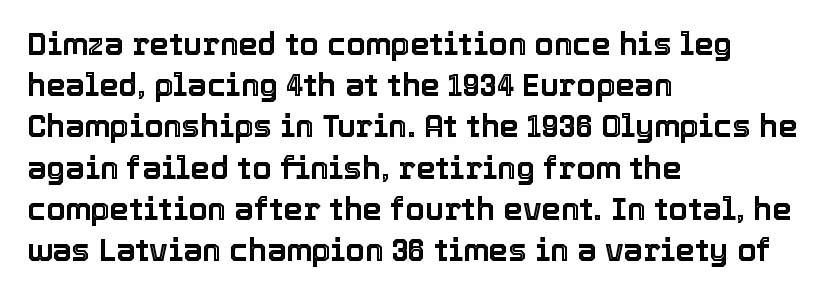
The image shows 31 px text type, upright; set left-aligned, normal line spacing (1.33x), normal letter spacing, not underlined; a medium x-height.
